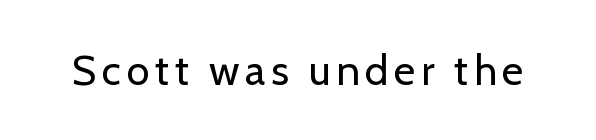
Q: Is the text bold? A: No.
Q: Is the text italic (slanted)? A: No, it is upright.
Q: Is the typeface a serif or a sans-serif typeface? A: Sans-serif.
Q: Is the text underlined? A: No.
Q: Width (condensed, normal, or wide)? A: Normal.
Q: Stroke contrast? A: Low.
Q: x-height? A: Medium.
Q: Monospaced? A: No.
